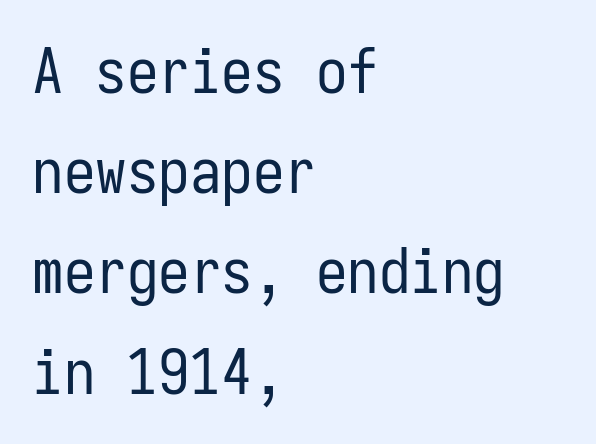
{"serif": "no", "italic": "no", "bold": "no", "weight": "regular", "width": "condensed", "stroke_contrast": "low", "x_height": "medium", "monospaced": "yes", "underline": "no", "align": "left", "line_spacing": "normal", "line_spacing_ratio": 1.59, "letter_spacing": "normal", "letter_spacing_em": 0.0, "glyph_px": 63}
